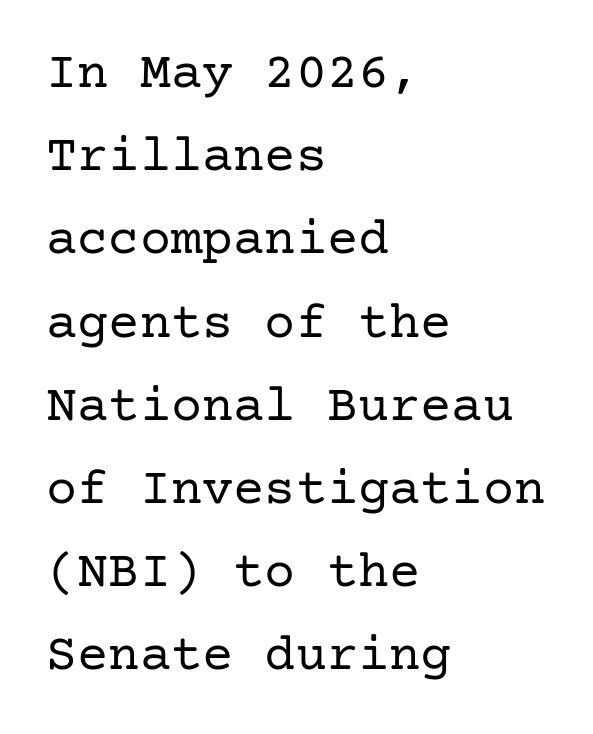
Vertical spacing — default. Tracking value appears to be zero — textbook default spacing. Check the space under the baseline: it is left empty. The lines in this sample share a left origin and differ only in where they stop. Unlike italic type, these characters show no tilt at all.
